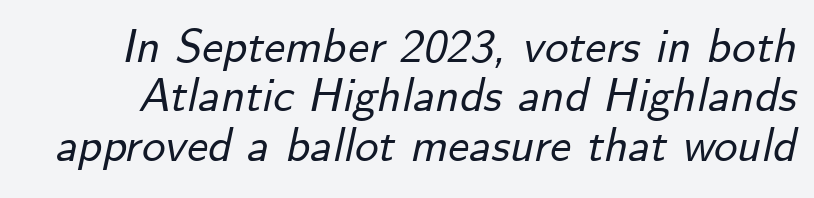
The image shows 47 px text type, italic (leaning right); set tight line spacing (1.05x), normal letter spacing, not underlined; low stroke contrast and a small x-height.
